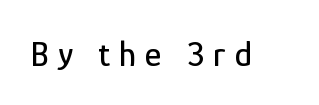
Q: Is the text italic (slanted)? A: No, it is upright.
Q: Is the typeface a serif or a sans-serif typeface? A: Sans-serif.
Q: Is the text underlined? A: No.
Q: Is the spacing between letters normal or unusually wide? A: Unusually wide.
Q: Width (condensed, normal, or wide)? A: Condensed.
Q: Stroke contrast? A: Low.
Q: x-height? A: Medium.
Q: Monospaced? A: No.
